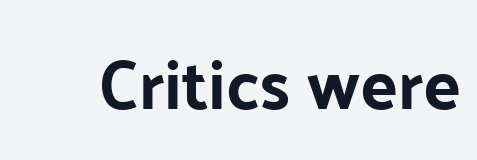
Q: Is the text italic (slanted)? A: No, it is upright.
Q: Is the typeface a serif or a sans-serif typeface? A: Sans-serif.
Q: Is the text underlined? A: No.
Q: Is the spacing between letters normal or unusually wide? A: Normal.
Q: Width (condensed, normal, or wide)? A: Normal.
Q: Stroke contrast? A: Low.
Q: x-height? A: Medium.
Q: Monospaced? A: No.
